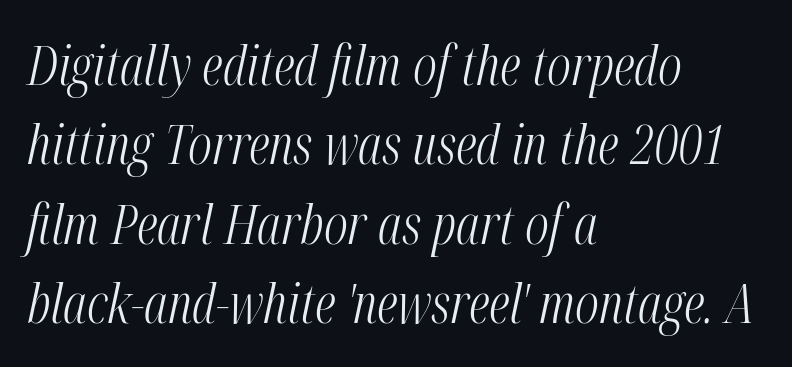
{"italic": "yes", "lean": "right", "slant_degrees": 12, "bold": "no", "weight": "light", "width": "condensed", "stroke_contrast": "medium", "x_height": "medium", "monospaced": "no", "underline": "no", "align": "left", "line_spacing": "normal", "line_spacing_ratio": 1.47, "letter_spacing": "normal", "letter_spacing_em": 0.0, "glyph_px": 54}
